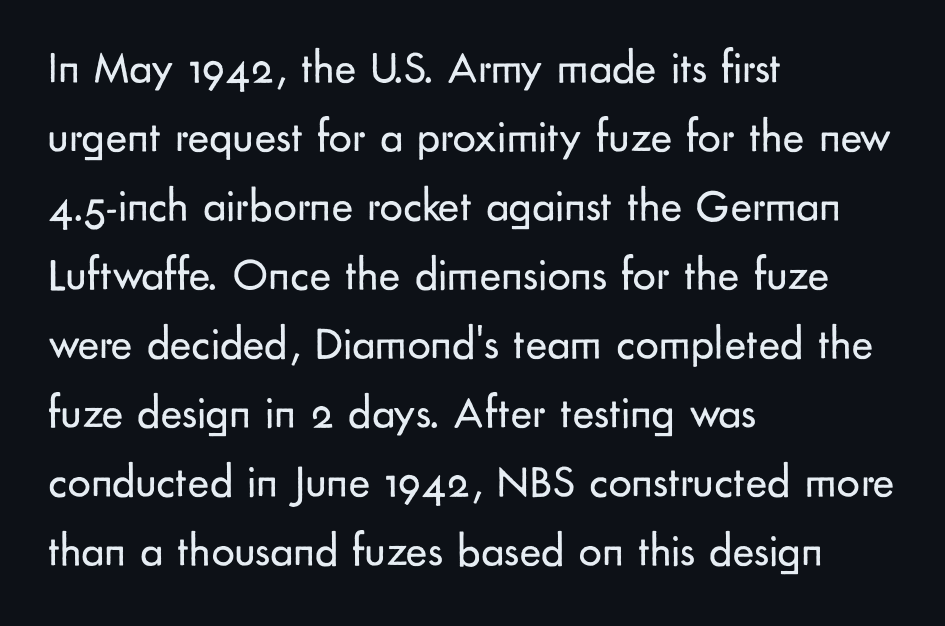
Q: Is the text bold? A: No.
Q: Is the text italic (slanted)? A: No, it is upright.
Q: Is the typeface a serif or a sans-serif typeface? A: Sans-serif.
Q: Is the text underlined? A: No.
Q: How is the paragraph aligned? A: Left-aligned.
Q: Is the spacing between letters normal or unusually wide? A: Normal.
Q: Is the spacing between lines tight, normal or loose? A: Normal.
Q: Width (condensed, normal, or wide)? A: Normal.
Q: Stroke contrast? A: Low.
Q: x-height? A: Small.
Q: Monospaced? A: No.
